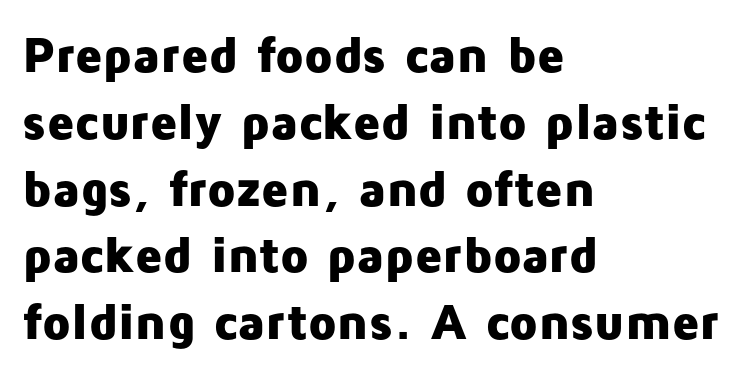
{"serif": "no", "italic": "no", "bold": "yes", "weight": "heavy", "width": "normal", "stroke_contrast": "low", "x_height": "medium", "monospaced": "no", "underline": "no", "align": "left", "line_spacing": "normal", "line_spacing_ratio": 1.31, "letter_spacing": "normal", "letter_spacing_em": 0.0, "glyph_px": 51}
